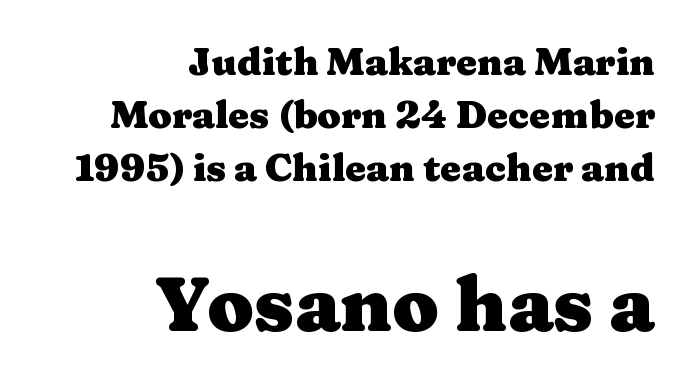
{"serif": "yes", "italic": "no", "bold": "yes", "weight": "heavy", "width": "wide", "stroke_contrast": "medium", "x_height": "medium", "monospaced": "no", "underline": "no", "align": "right", "line_spacing": "normal", "line_spacing_ratio": 1.39, "letter_spacing": "normal", "letter_spacing_em": 0.0, "larger_block": "second", "size_ratio": 2.0, "glyph_px": 76}
